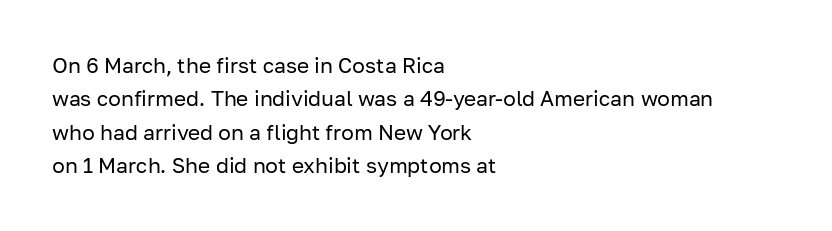
Q: Is the text bold? A: No.
Q: Is the text italic (slanted)? A: No, it is upright.
Q: Is the text underlined? A: No.
Q: How is the paragraph aligned? A: Left-aligned.
Q: Is the spacing between letters normal or unusually wide? A: Normal.
Q: Is the spacing between lines tight, normal or loose? A: Normal.
